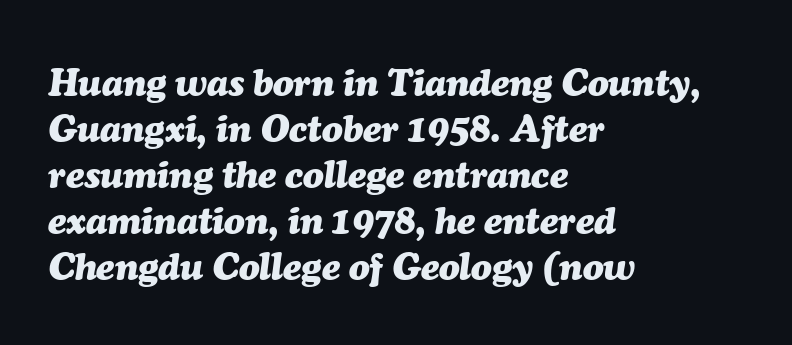
Observe the ordinary spacing: letters are neighbours, not strangers. A student would call this left alignment; a typographer would say flush left, rag right. Rendered with sloped, italic letterforms. Clear beneath every line of the passage.
